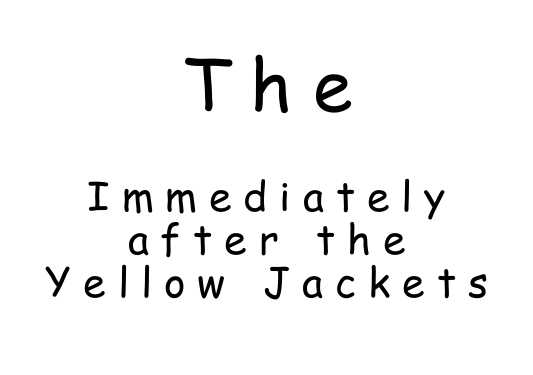
{"serif": "no", "italic": "no", "bold": "no", "weight": "regular", "width": "condensed", "stroke_contrast": "low", "x_height": "medium", "monospaced": "no", "underline": "no", "align": "center", "line_spacing": "tight", "line_spacing_ratio": 1.04, "letter_spacing": "wide", "letter_spacing_em": 0.29, "larger_block": "first", "size_ratio": 1.76, "glyph_px": 72}
